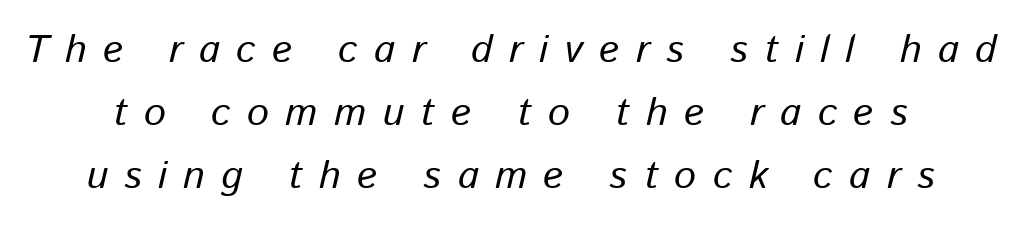
Between one letter and the next there's a generous, obvious gap. Italic? Definitely — the glyphs are oblique. Beneath every word, the page is bare. Regular leading.
